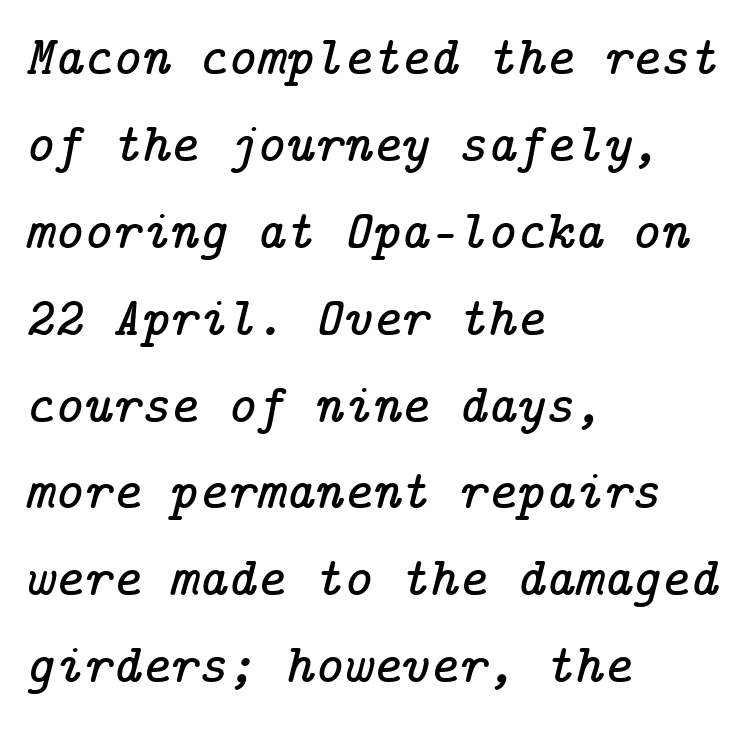
{"serif": "yes", "italic": "yes", "lean": "right", "slant_degrees": 14, "width": "normal", "stroke_contrast": "low", "x_height": "medium", "underline": "no", "align": "left", "line_spacing": "normal", "line_spacing_ratio": 1.58, "letter_spacing": "normal", "letter_spacing_em": 0.0, "glyph_px": 55}
